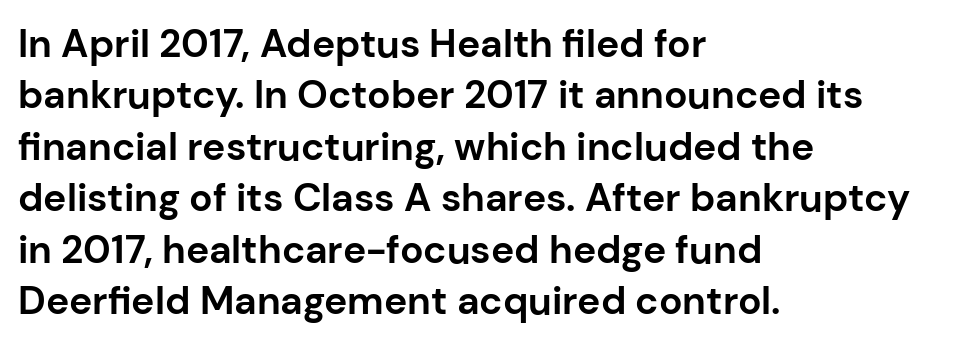
The image shows 39 px bold sans-serif type, upright; set left-aligned, normal line spacing (1.32x), normal letter spacing, not underlined; low stroke contrast and a medium x-height.
